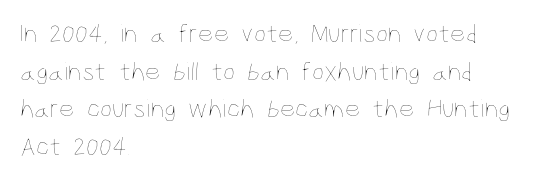
Notice how the stems are strictly vertical — no italics here. A bare baseline throughout the passage. Inter-character spacing is left at the font's built-in metrics. Vertical spacing — default. The ragged edge is on the right, which tells us the setting is flush left. The font sits on the lighter half of the weight spectrum, regular included.
